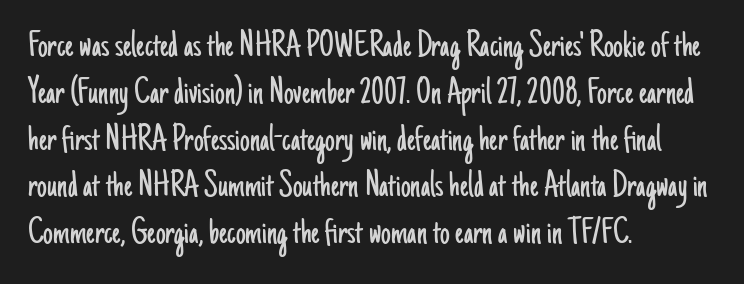
The image shows 39 px light, condensed sans-serif type, upright; set left-aligned, line spacing 1.2x, normal letter spacing, not underlined; low stroke contrast and a small x-height.
